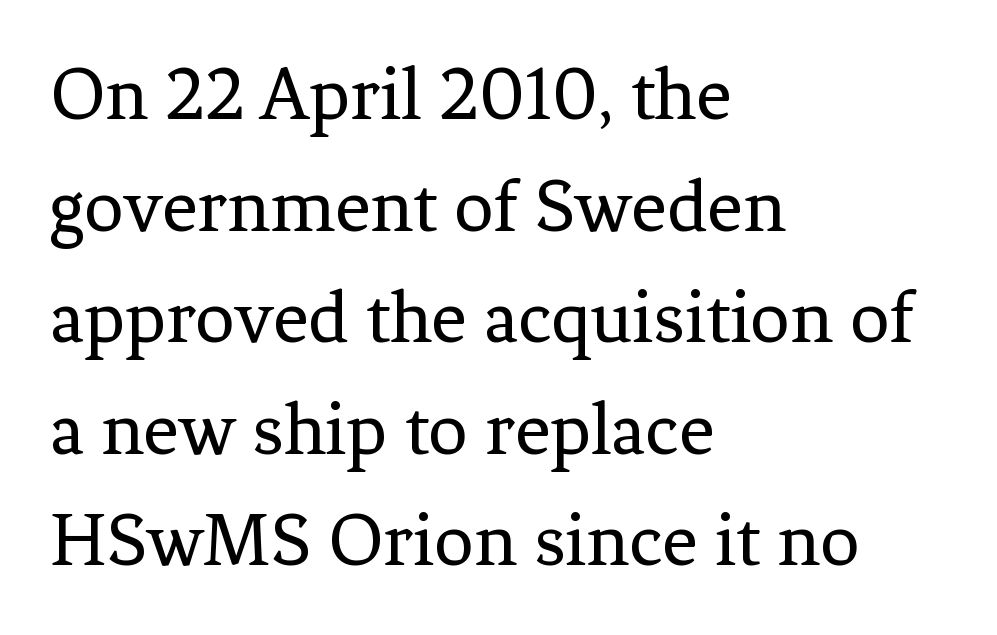
The image shows 78 px regular-weight serif type, upright; set left-aligned, normal line spacing (1.43x), normal letter spacing, not underlined; low stroke contrast and a medium x-height.
